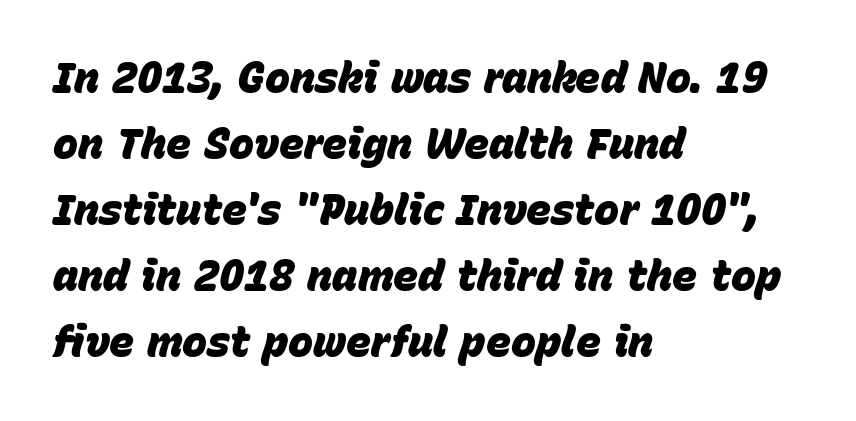
{"italic": "yes", "lean": "right", "slant_degrees": 15, "bold": "yes", "weight": "heavy", "width": "normal", "stroke_contrast": "low", "x_height": "large", "monospaced": "no", "underline": "no", "align": "left", "line_spacing": "normal", "line_spacing_ratio": 1.57, "letter_spacing": "normal", "letter_spacing_em": 0.0, "glyph_px": 42}
